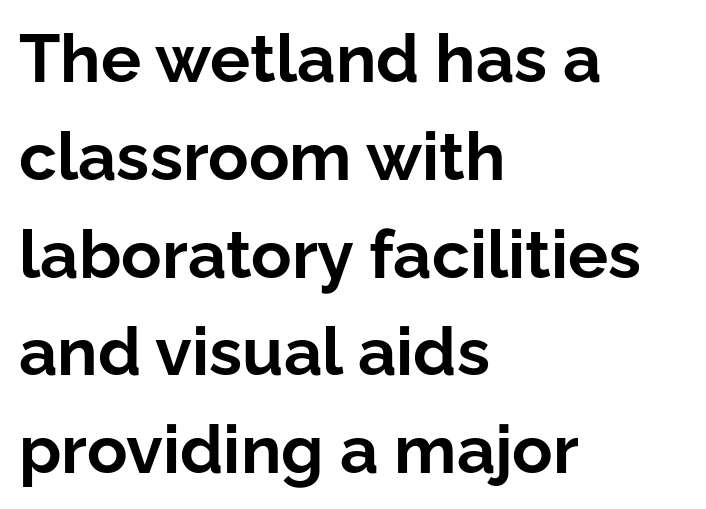
Q: Is the text bold? A: Yes.
Q: Is the text italic (slanted)? A: No, it is upright.
Q: Is the typeface a serif or a sans-serif typeface? A: Sans-serif.
Q: Is the text underlined? A: No.
Q: How is the paragraph aligned? A: Left-aligned.
Q: Is the spacing between letters normal or unusually wide? A: Normal.
Q: Is the spacing between lines tight, normal or loose? A: Normal.
Q: Width (condensed, normal, or wide)? A: Normal.
Q: Stroke contrast? A: Low.
Q: x-height? A: Medium.
Q: Monospaced? A: No.
